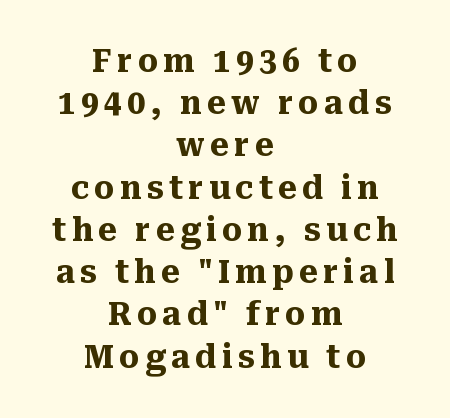
Q: Is the text bold? A: Yes.
Q: Is the text italic (slanted)? A: No, it is upright.
Q: Is the typeface a serif or a sans-serif typeface? A: Serif.
Q: Is the text underlined? A: No.
Q: How is the paragraph aligned? A: Centered.
Q: Is the spacing between lines tight, normal or loose? A: Normal.
Q: Width (condensed, normal, or wide)? A: Normal.
Q: Stroke contrast? A: Medium.
Q: x-height? A: Medium.
Q: Monospaced? A: No.
